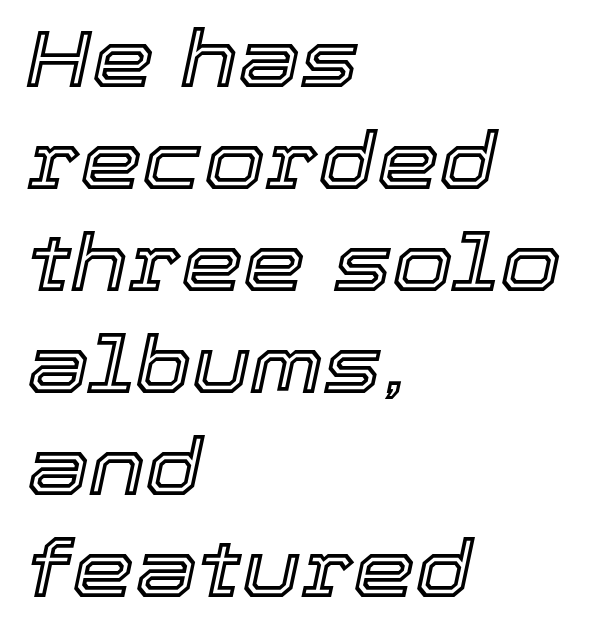
Q: Is the text italic (slanted)? A: Yes, it leans right by about 12 degrees.
Q: Is the text underlined? A: No.
Q: How is the paragraph aligned? A: Left-aligned.
Q: Is the spacing between letters normal or unusually wide? A: Normal.
Q: Is the spacing between lines tight, normal or loose? A: Normal.
Q: Width (condensed, normal, or wide)? A: Normal.
Q: x-height? A: Medium.
Q: Monospaced? A: No.
